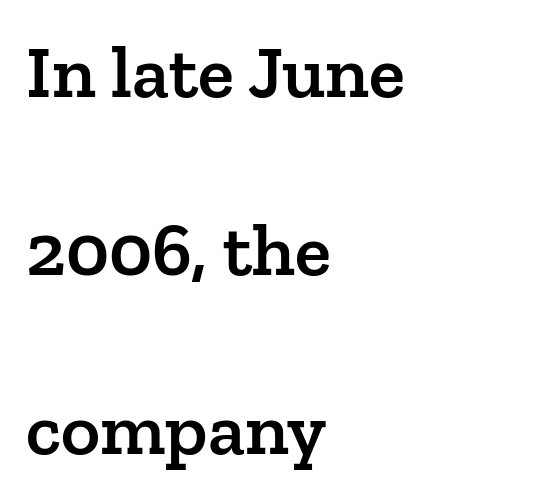
The image shows 75 px semibold serif type, upright; set left-aligned, loose line spacing (2.38x), normal letter spacing, not underlined; low stroke contrast and a medium x-height.
